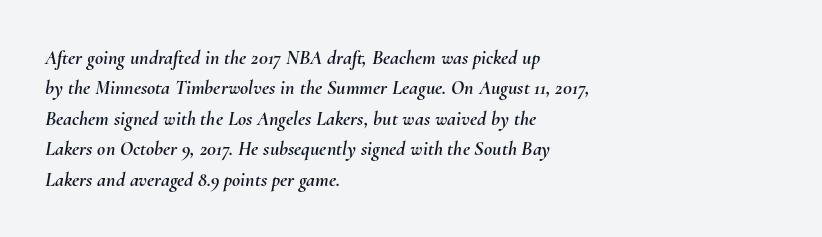
The rendering applies a slant to the glyphs. Quick note: underline off. The lines sit at an ordinary, default distance from one another. Left-aligned paragraph, ragged on the right. What stands out about the letter spacing? Nothing — it is the standard amount.
